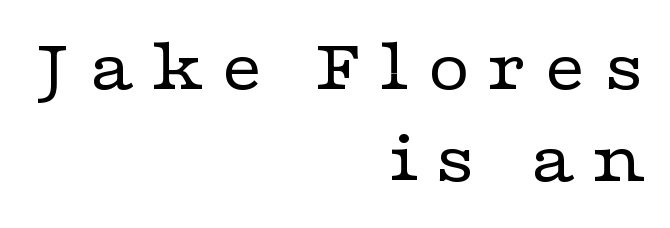
Weight: not bold — regular or lighter. Small tapered or slab feet sit at the stroke ends, so this counts as serif. Spacing verdict: proportional, widths tailored to each character. Glyph-to-glyph distance is far greater than everyday printed text. A roman cut, with each character standing at attention.
